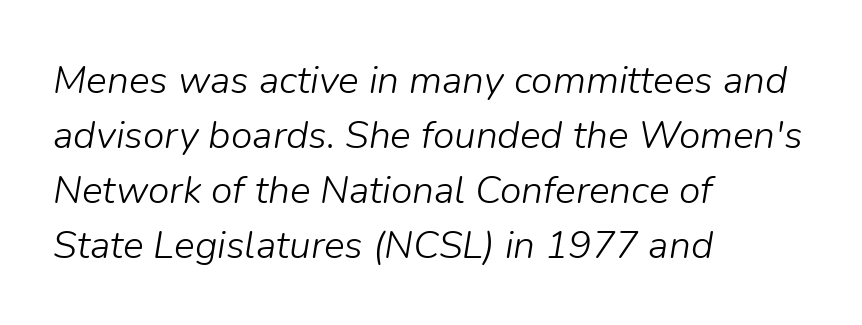
The image shows 39 px light type, italic (leaning right); set left-aligned, normal line spacing (1.41x), normal letter spacing, not underlined; low stroke contrast and a medium x-height.
